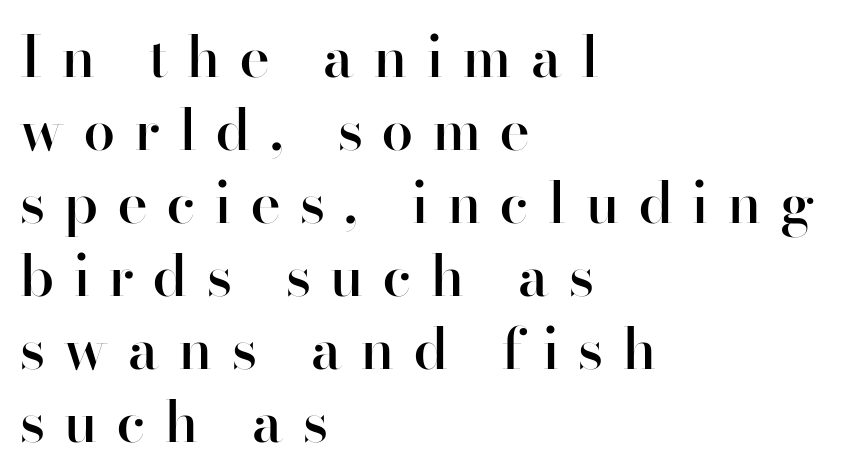
{"serif": "no", "italic": "no", "bold": "semi", "weight": "semibold", "width": "normal", "stroke_contrast": "high", "x_height": "small", "monospaced": "no", "underline": "no", "align": "left", "line_spacing": "normal", "line_spacing_ratio": 1.28, "letter_spacing": "wide", "letter_spacing_em": 0.35, "glyph_px": 57}
